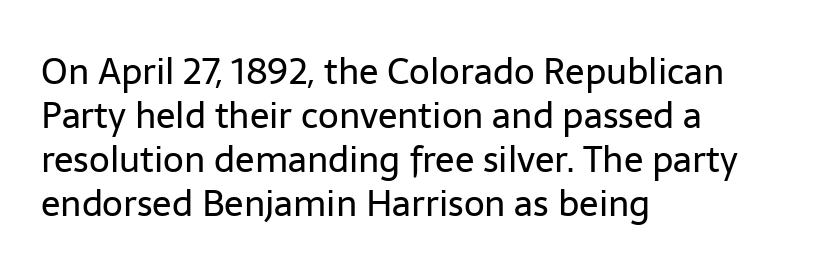
Any mark beneath the type? The region is blank. Characters remain perfectly vertical along every line. Each letter keeps its own natural width here, so spacing adapts to shape. The letterforms sit at book weight or below. Notice how the passage keeps a crisp vertical edge on the left only. The face used here is rendered with its standard letterfit.
